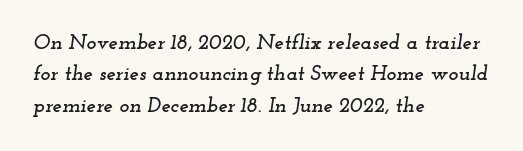
Nothing unusual about the tracking: characters are spaced as the font intends. In CSS terms this would be text-align: left. Is there much room between lines? A standard amount, neither cramped nor airy. Check under the words: just untouched page. Compared with ordinary roman type, these characters are visibly tilted.
